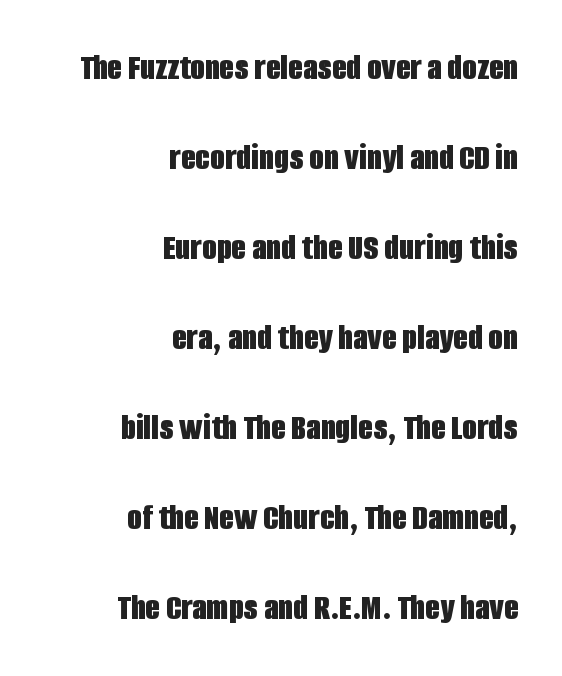
{"serif": "no", "italic": "no", "bold": "yes", "weight": "bold", "width": "condensed", "stroke_contrast": "low", "x_height": "large", "monospaced": "no", "underline": "no", "align": "right", "line_spacing": "loose", "line_spacing_ratio": 2.37, "letter_spacing": "normal", "letter_spacing_em": 0.0, "glyph_px": 38}
